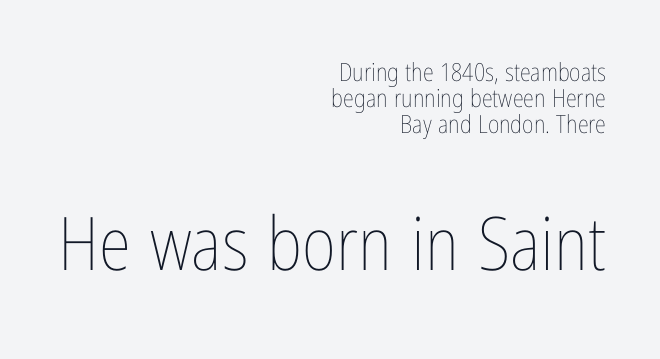
{"italic": "no", "bold": "no", "weight": "thin", "width": "condensed", "stroke_contrast": "low", "x_height": "medium", "monospaced": "no", "underline": "no", "align": "right", "line_spacing": "tight", "line_spacing_ratio": 1.04, "letter_spacing": "normal", "letter_spacing_em": 0.0, "larger_block": "second", "size_ratio": 2.96, "glyph_px": 74}
